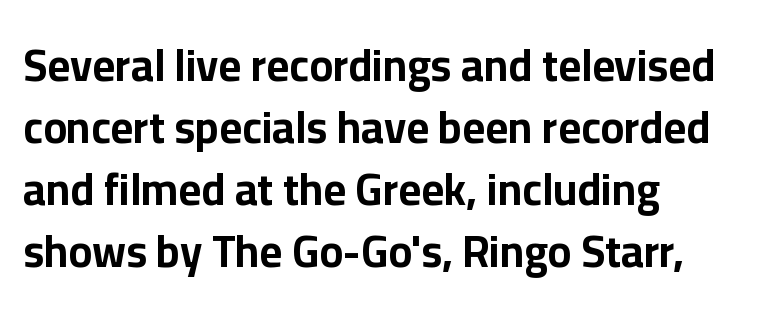
The image shows 44 px bold sans-serif type, upright; set left-aligned, normal line spacing (1.41x), normal letter spacing, not underlined; low stroke contrast and a medium x-height.
